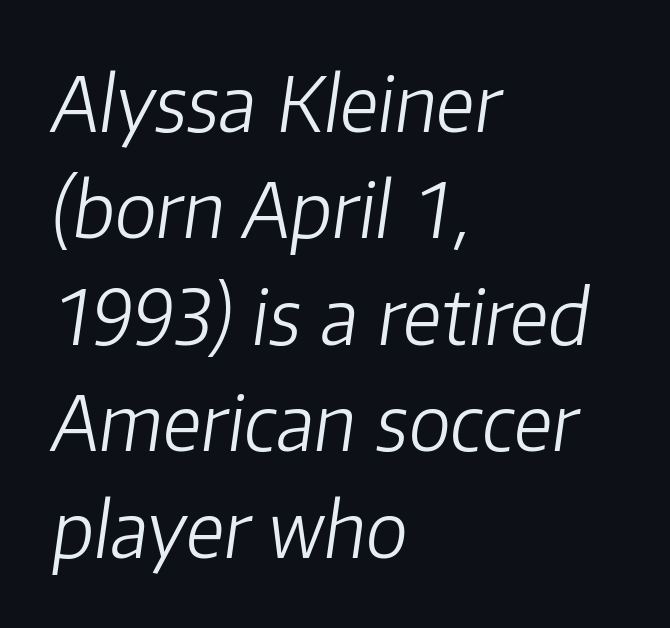
Q: Is the text bold? A: No.
Q: Is the text italic (slanted)? A: Yes, it leans right by about 8 degrees.
Q: Is the text underlined? A: No.
Q: How is the paragraph aligned? A: Left-aligned.
Q: Is the spacing between letters normal or unusually wide? A: Normal.
Q: Is the spacing between lines tight, normal or loose? A: Normal.
Q: Width (condensed, normal, or wide)? A: Normal.
Q: Stroke contrast? A: Low.
Q: x-height? A: Medium.
Q: Monospaced? A: No.
